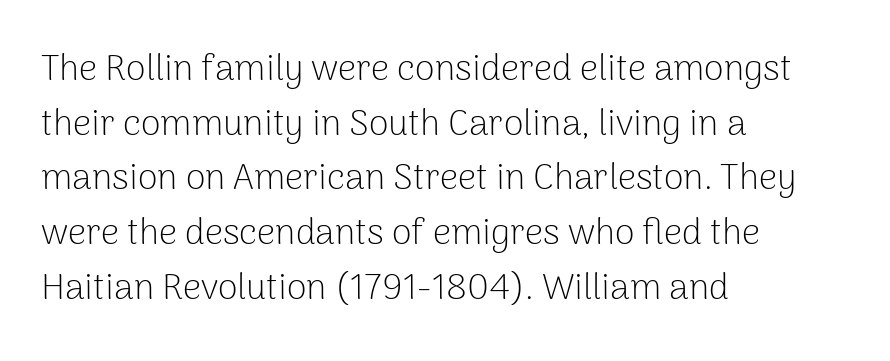
Q: Is the text bold? A: No.
Q: Is the text italic (slanted)? A: No, it is upright.
Q: Is the typeface a serif or a sans-serif typeface? A: Sans-serif.
Q: Is the text underlined? A: No.
Q: How is the paragraph aligned? A: Left-aligned.
Q: Is the spacing between letters normal or unusually wide? A: Normal.
Q: Is the spacing between lines tight, normal or loose? A: Normal.
Q: Width (condensed, normal, or wide)? A: Normal.
Q: Stroke contrast? A: Low.
Q: x-height? A: Medium.
Q: Monospaced? A: No.
